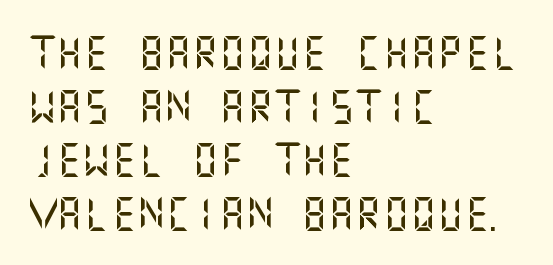
The image shows 34 px sans-serif type, upright; set left-aligned, normal line spacing (1.58x), normal letter spacing, not underlined; medium stroke contrast and a large x-height.
